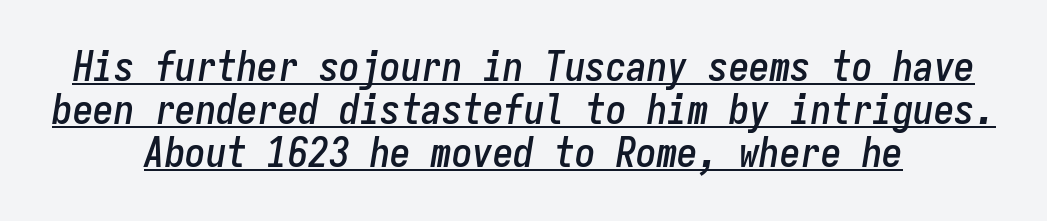
The letters march in equal steps, a hallmark of fixed-pitch type. This rendering uses center alignment, leaving both contours irregular but symmetric. Compared with typical paragraphs, the rows here are closer together. Looking at the ascenders, they clearly lean. Every word sits above its own underline. Characters follow at the spacing the type designer built in.
